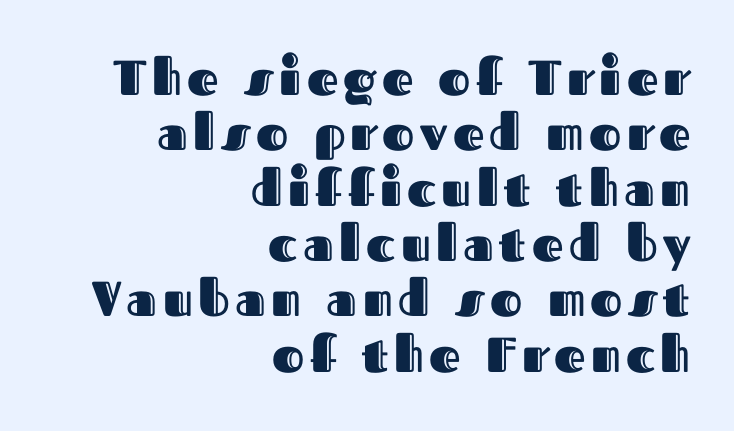
The image shows 49 px text type, upright; set right-aligned, tight line spacing (1.13x), not underlined; a medium x-height.
